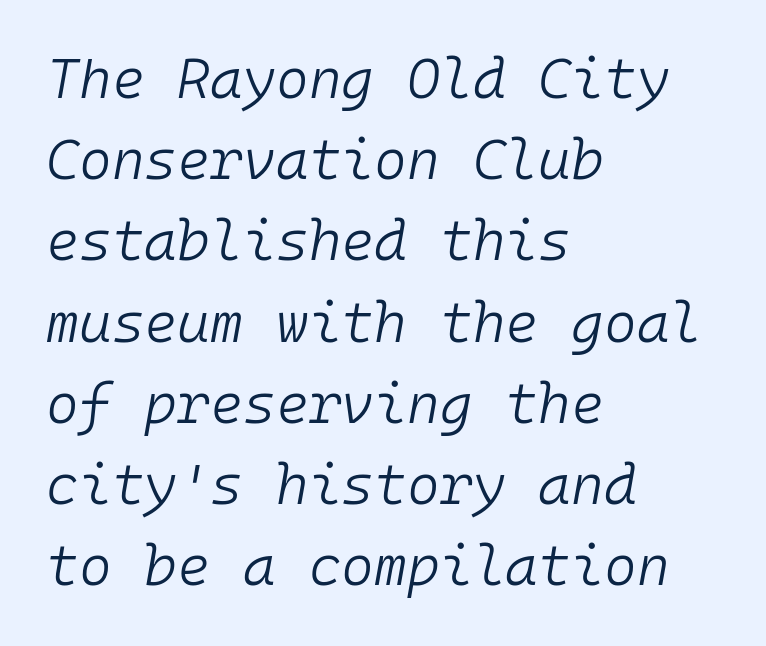
Q: Is the text bold? A: No.
Q: Is the text italic (slanted)? A: Yes, it leans right by about 10 degrees.
Q: Is the text underlined? A: No.
Q: How is the paragraph aligned? A: Left-aligned.
Q: Is the spacing between letters normal or unusually wide? A: Normal.
Q: Is the spacing between lines tight, normal or loose? A: Normal.
Q: Width (condensed, normal, or wide)? A: Normal.
Q: Stroke contrast? A: Low.
Q: x-height? A: Medium.
Q: Monospaced? A: Yes.
